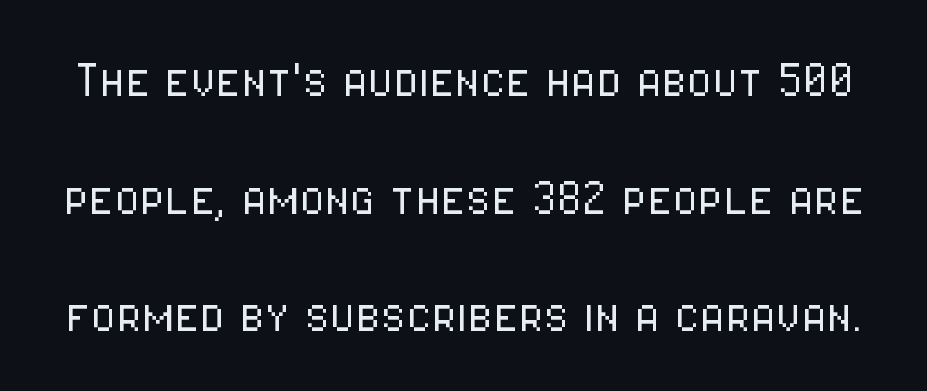
Posture: vertical. Nothing heavy about these letters — not bold at all. Regarding leading, the lines here are spaced well apart. Character widths vary here, with narrow letters taking less room than wide ones. A typesetter would label this face a sans.
